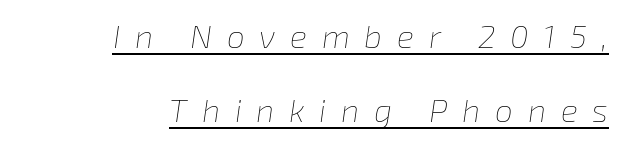
The image shows 32 px thin type, italic (leaning right); set right-aligned, loose line spacing (2.31x), unusually wide letter spacing (+0.46 em), underlined; low stroke contrast and a medium x-height.
